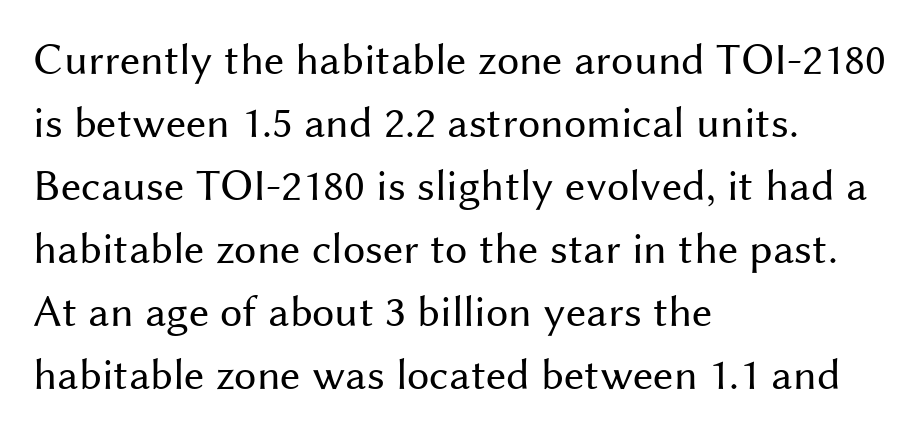
Line beginnings align vertically; line endings do not. Nobody drew a line under any word here. Characters follow at the spacing the type designer built in. The axis of the letterforms is exactly vertical. Reading down the column, the eye jumps a familiar distance to each next line. These lines are composed in type without serifs.
